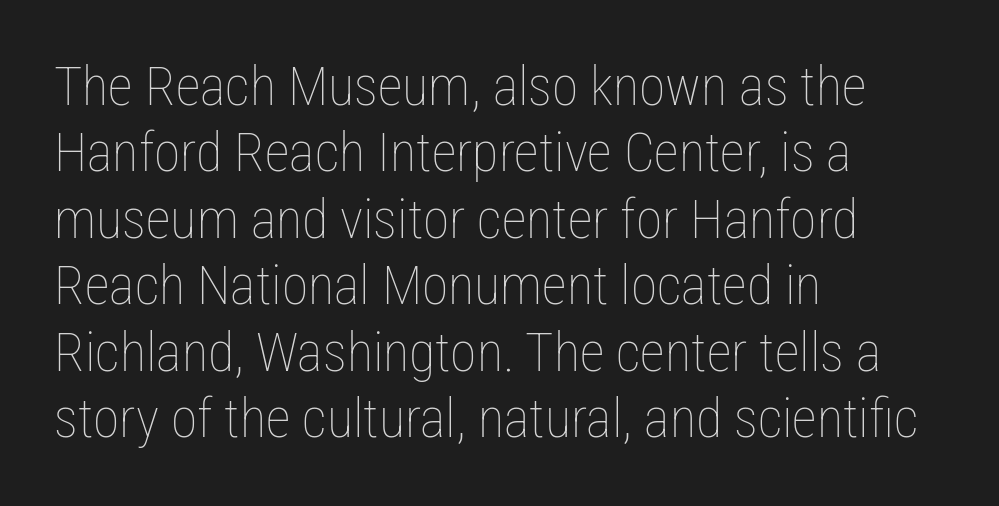
Q: Is the text bold? A: No.
Q: Is the text italic (slanted)? A: No, it is upright.
Q: Is the text underlined? A: No.
Q: How is the paragraph aligned? A: Left-aligned.
Q: Is the spacing between letters normal or unusually wide? A: Normal.
Q: Width (condensed, normal, or wide)? A: Condensed.
Q: Stroke contrast? A: Low.
Q: x-height? A: Medium.
Q: Monospaced? A: No.
